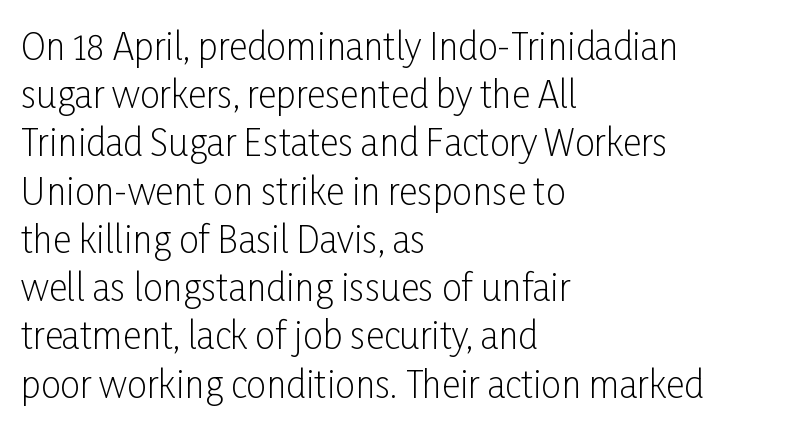
The image shows 36 px light, condensed sans-serif type, upright; set left-aligned, normal line spacing (1.34x), normal letter spacing, not underlined; low stroke contrast and a medium x-height.
